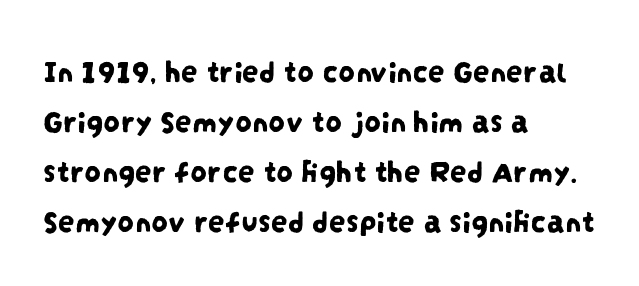
{"serif": "no", "width": "condensed", "stroke_contrast": "low", "x_height": "large", "monospaced": "no", "underline": "no", "align": "left", "line_spacing": "normal", "line_spacing_ratio": 1.52, "letter_spacing": "normal", "letter_spacing_em": 0.0, "glyph_px": 33}
